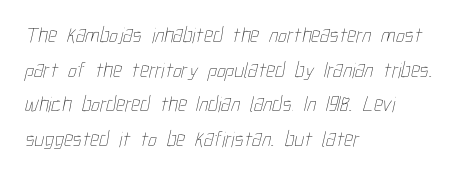
Q: Is the text bold? A: No.
Q: Is the text underlined? A: No.
Q: How is the paragraph aligned? A: Left-aligned.
Q: Is the spacing between letters normal or unusually wide? A: Normal.
Q: Is the spacing between lines tight, normal or loose? A: Normal.
